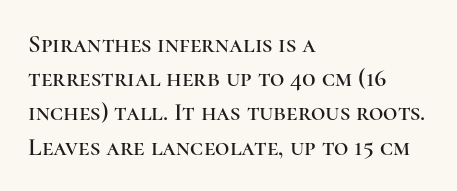
Q: Is the text italic (slanted)? A: No, it is upright.
Q: Is the text underlined? A: No.
Q: How is the paragraph aligned? A: Left-aligned.
Q: Is the spacing between letters normal or unusually wide? A: Normal.
Q: Is the spacing between lines tight, normal or loose? A: Normal.
